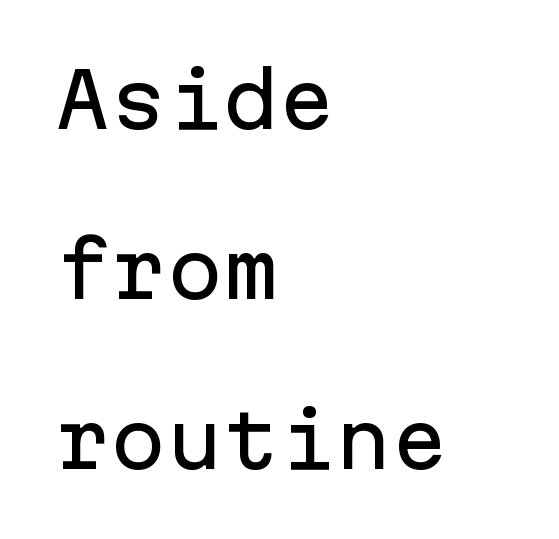
Q: Is the text italic (slanted)? A: No, it is upright.
Q: Is the typeface a serif or a sans-serif typeface? A: Sans-serif.
Q: Is the text underlined? A: No.
Q: How is the paragraph aligned? A: Left-aligned.
Q: Is the spacing between letters normal or unusually wide? A: Normal.
Q: Is the spacing between lines tight, normal or loose? A: Loose.
Q: Width (condensed, normal, or wide)? A: Normal.
Q: Stroke contrast? A: Low.
Q: x-height? A: Medium.
Q: Monospaced? A: Yes.
